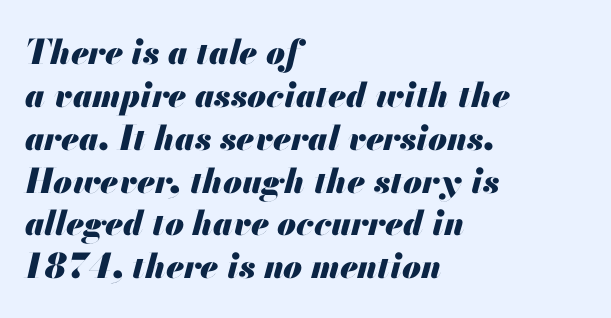
Does extra space separate the letters? No, they use regular spacing. The face used here has the dense, thick strokes of a bold. The text carries the slant typical of an italic or oblique font. A classic flush-left, rag-right setting is used for this passage.
